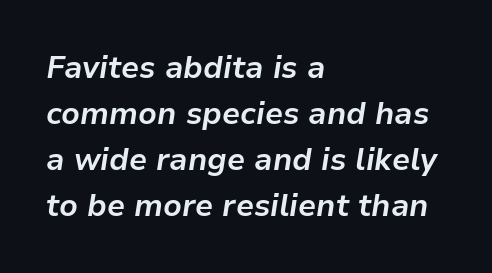
Reading down the block, your eye returns to a fixed left position each line. Tall strokes in this sample are angled rather than plumb. Normally led — the rows are evenly, conventionally spaced. Glance below the letters and you will spot only blank space.
